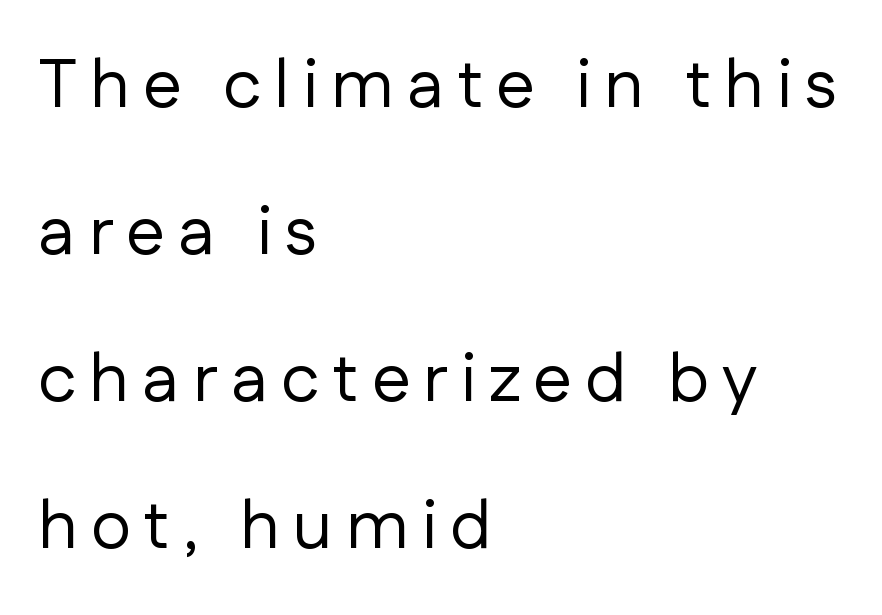
Q: Is the text bold? A: No.
Q: Is the text italic (slanted)? A: No, it is upright.
Q: Is the typeface a serif or a sans-serif typeface? A: Sans-serif.
Q: Is the text underlined? A: No.
Q: How is the paragraph aligned? A: Left-aligned.
Q: Is the spacing between lines tight, normal or loose? A: Loose.
Q: Width (condensed, normal, or wide)? A: Normal.
Q: Stroke contrast? A: Low.
Q: x-height? A: Medium.
Q: Monospaced? A: No.
